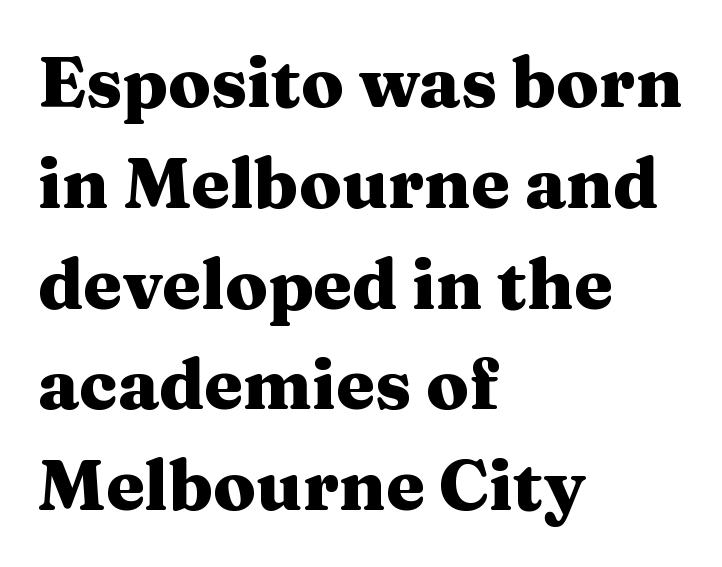
Q: Is the text bold? A: Yes.
Q: Is the text italic (slanted)? A: No, it is upright.
Q: Is the typeface a serif or a sans-serif typeface? A: Serif.
Q: Is the text underlined? A: No.
Q: How is the paragraph aligned? A: Left-aligned.
Q: Is the spacing between letters normal or unusually wide? A: Normal.
Q: Is the spacing between lines tight, normal or loose? A: Normal.
Q: Width (condensed, normal, or wide)? A: Wide.
Q: Stroke contrast? A: Medium.
Q: x-height? A: Medium.
Q: Monospaced? A: No.
